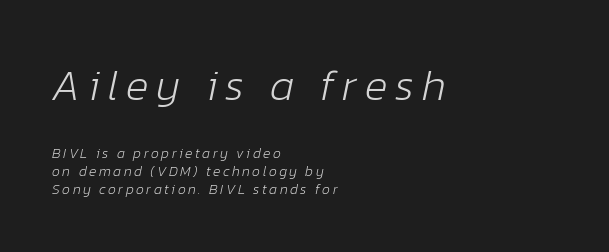
The passage shown begins with its larger block and ends with its smaller one. The face looks like a standard text weight, possibly lighter. Descenders hang freely into open space. The rag falls on the right side of this text block. Looks like regular typesetting: each glyph gets only the width it needs.
